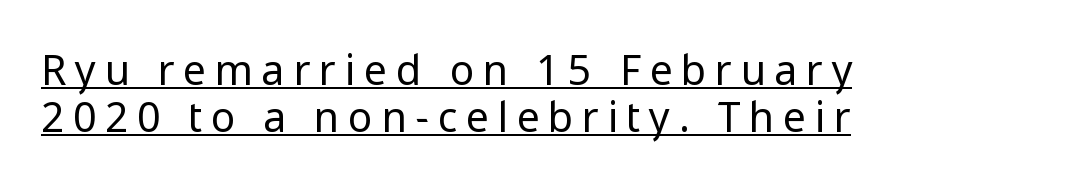
Q: Is the text bold? A: No.
Q: Is the text italic (slanted)? A: No, it is upright.
Q: Is the typeface a serif or a sans-serif typeface? A: Sans-serif.
Q: Is the text underlined? A: Yes.
Q: How is the paragraph aligned? A: Left-aligned.
Q: Is the spacing between letters normal or unusually wide? A: Unusually wide.
Q: Is the spacing between lines tight, normal or loose? A: Tight.
Q: Width (condensed, normal, or wide)? A: Normal.
Q: Stroke contrast? A: Low.
Q: x-height? A: Medium.
Q: Monospaced? A: No.
